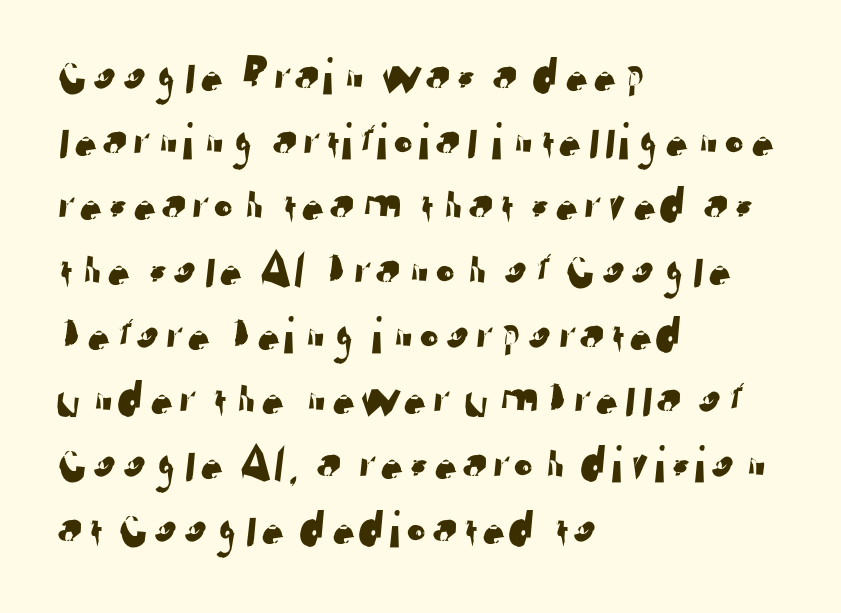
Q: Is the typeface a serif or a sans-serif typeface? A: Sans-serif.
Q: Is the text underlined? A: No.
Q: How is the paragraph aligned? A: Left-aligned.
Q: Is the spacing between letters normal or unusually wide? A: Normal.
Q: Width (condensed, normal, or wide)? A: Normal.
Q: Stroke contrast? A: Low.
Q: x-height? A: Medium.
Q: Monospaced? A: No.
